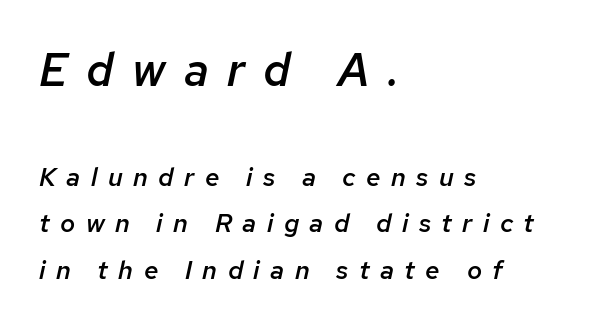
The image shows 46 px semibold type, italic (leaning right); set left-aligned, line spacing 1.8x, unusually wide letter spacing (+0.4 em), not underlined; the first (top) block is 1.77x larger; low stroke contrast and a medium x-height.
